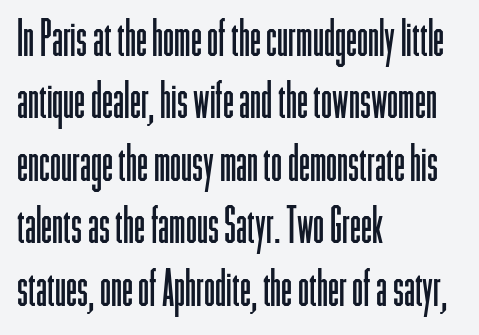
Q: Is the text bold? A: No.
Q: Is the text italic (slanted)? A: No, it is upright.
Q: Is the typeface a serif or a sans-serif typeface? A: Sans-serif.
Q: Is the text underlined? A: No.
Q: How is the paragraph aligned? A: Left-aligned.
Q: Is the spacing between letters normal or unusually wide? A: Normal.
Q: Is the spacing between lines tight, normal or loose? A: Normal.
Q: Width (condensed, normal, or wide)? A: Condensed.
Q: Stroke contrast? A: Low.
Q: x-height? A: Medium.
Q: Monospaced? A: No.
